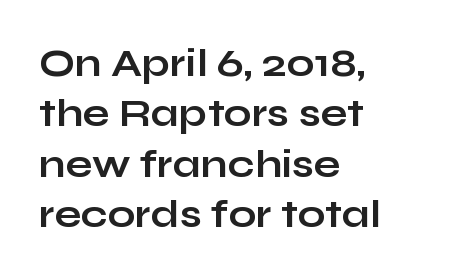
Q: Is the text bold? A: Yes.
Q: Is the text italic (slanted)? A: No, it is upright.
Q: Is the typeface a serif or a sans-serif typeface? A: Sans-serif.
Q: Is the text underlined? A: No.
Q: How is the paragraph aligned? A: Left-aligned.
Q: Is the spacing between letters normal or unusually wide? A: Normal.
Q: Is the spacing between lines tight, normal or loose? A: Normal.
Q: Width (condensed, normal, or wide)? A: Wide.
Q: Stroke contrast? A: Low.
Q: x-height? A: Medium.
Q: Monospaced? A: No.
